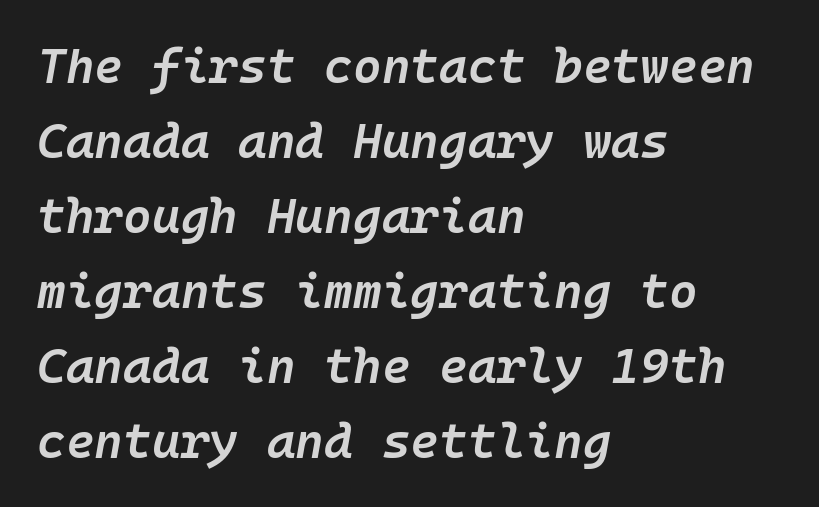
{"italic": "yes", "lean": "right", "slant_degrees": 10, "bold": "semi", "weight": "semibold", "width": "normal", "stroke_contrast": "low", "x_height": "medium", "monospaced": "yes", "underline": "no", "align": "left", "line_spacing": "normal", "line_spacing_ratio": 1.53, "letter_spacing": "normal", "letter_spacing_em": 0.0, "glyph_px": 49}
